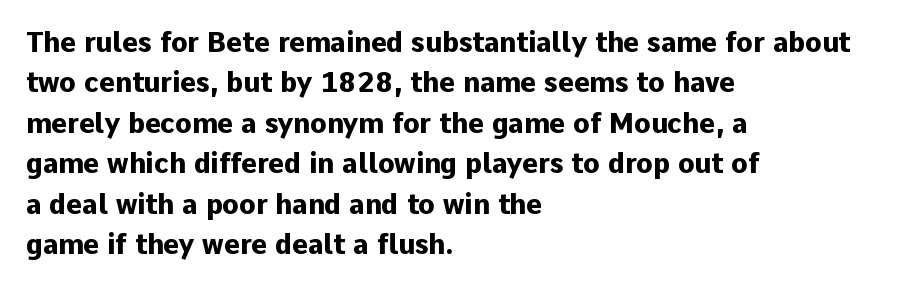
{"italic": "no", "bold": "yes", "underline": "no", "align": "left", "line_spacing": "normal", "line_spacing_ratio": 1.5, "letter_spacing": "normal", "letter_spacing_em": 0.0, "glyph_px": 27}
